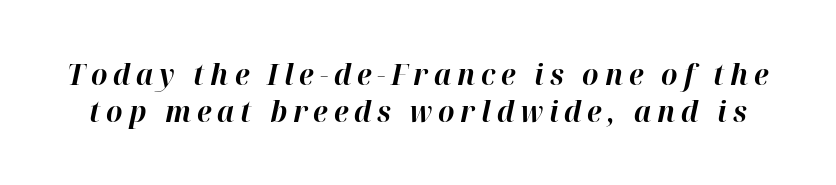
Q: Is the text bold? A: Yes.
Q: Is the text italic (slanted)? A: Yes, it leans right by about 12 degrees.
Q: Is the text underlined? A: No.
Q: Is the spacing between letters normal or unusually wide? A: Unusually wide.
Q: Is the spacing between lines tight, normal or loose? A: Normal.
Q: Width (condensed, normal, or wide)? A: Normal.
Q: Stroke contrast? A: High.
Q: x-height? A: Medium.
Q: Monospaced? A: No.
